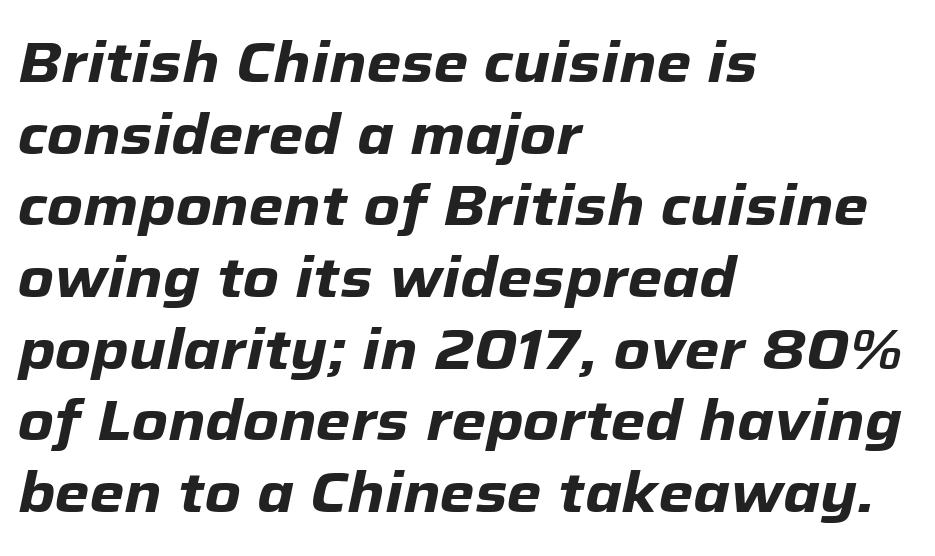
Q: Is the text bold? A: Yes.
Q: Is the text italic (slanted)? A: Yes, it leans right by about 12 degrees.
Q: Is the text underlined? A: No.
Q: How is the paragraph aligned? A: Left-aligned.
Q: Is the spacing between letters normal or unusually wide? A: Normal.
Q: Is the spacing between lines tight, normal or loose? A: Normal.
Q: Width (condensed, normal, or wide)? A: Normal.
Q: Stroke contrast? A: Low.
Q: x-height? A: Medium.
Q: Monospaced? A: No.
